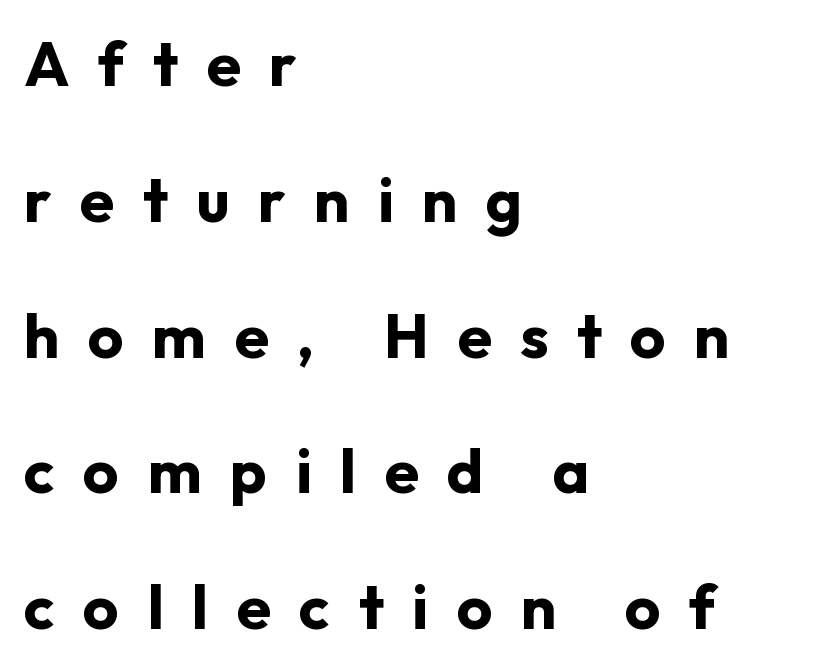
When letters stand straight like this, we call the style roman or upright. The characters display no serif detailing; their extremities are plain. The passage shown is typed in a proportional face where columns would drift. Typographic density is high because the face is bold. The space beneath each line is pristine and unruled.
